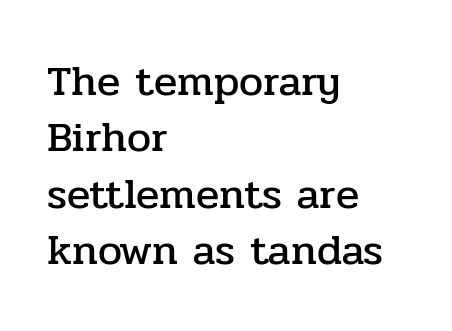
{"serif": "yes", "italic": "no", "width": "normal", "stroke_contrast": "low", "x_height": "medium", "monospaced": "no", "underline": "no", "align": "left", "line_spacing": "normal", "line_spacing_ratio": 1.31, "letter_spacing": "normal", "letter_spacing_em": 0.0, "glyph_px": 43}
